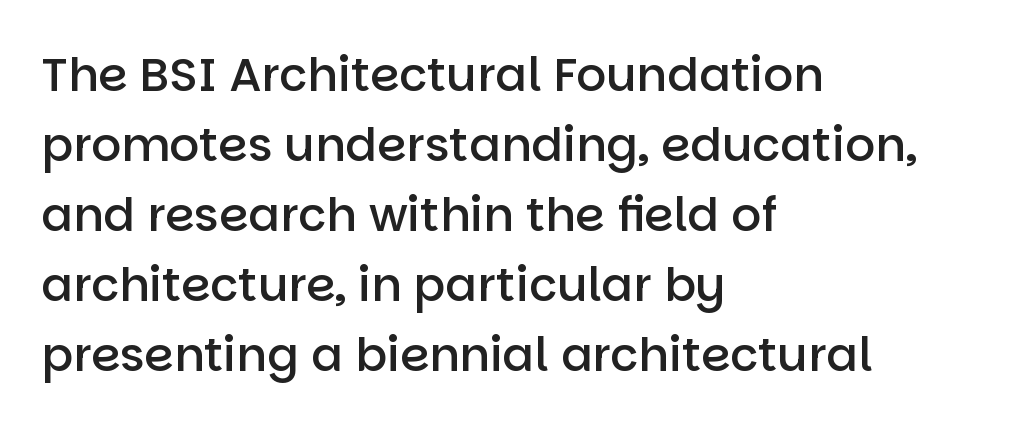
Q: Is the text bold? A: Semi-bold.
Q: Is the text italic (slanted)? A: No, it is upright.
Q: Is the typeface a serif or a sans-serif typeface? A: Sans-serif.
Q: Is the text underlined? A: No.
Q: How is the paragraph aligned? A: Left-aligned.
Q: Is the spacing between letters normal or unusually wide? A: Normal.
Q: Is the spacing between lines tight, normal or loose? A: Normal.
Q: Width (condensed, normal, or wide)? A: Normal.
Q: Stroke contrast? A: Low.
Q: x-height? A: Large.
Q: Monospaced? A: No.
